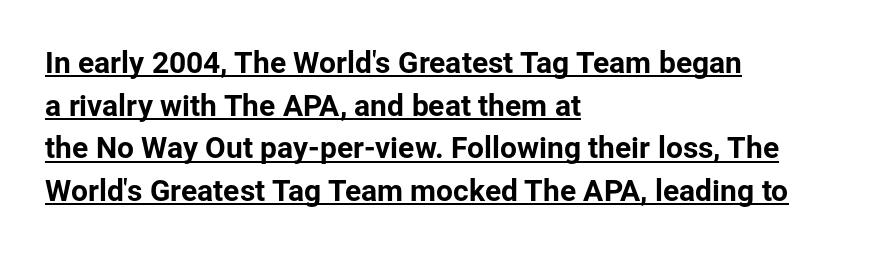
Here the designer chose a conventional face with non-uniform glyph widths. You can tell it's not italic because the verticals are truly vertical. No extra tracking has been applied to these lines. Emphasis is given by a line drawn under the lettering. Line spacing here is normal.
